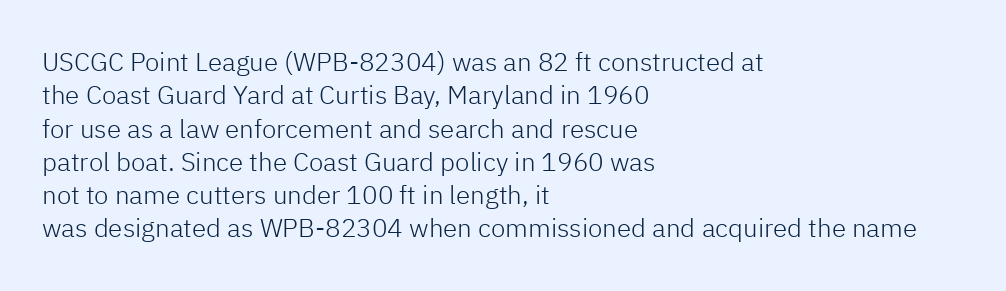
{"italic": "no", "bold": "no", "underline": "no", "align": "left", "line_spacing": "normal", "line_spacing_ratio": 1.28, "letter_spacing": "normal", "letter_spacing_em": 0.0, "glyph_px": 26}
